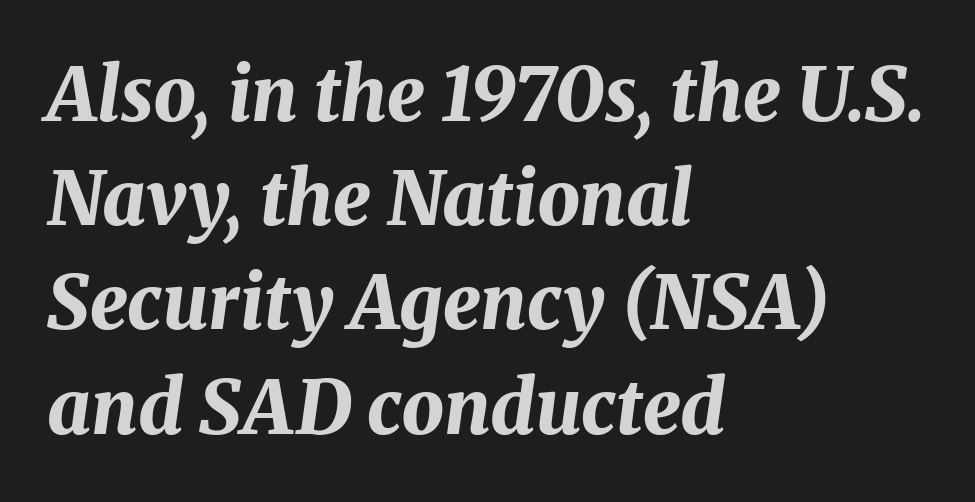
{"italic": "yes", "lean": "right", "slant_degrees": 8, "bold": "yes", "weight": "bold", "width": "normal", "stroke_contrast": "medium", "x_height": "medium", "monospaced": "no", "underline": "no", "align": "left", "line_spacing": "normal", "line_spacing_ratio": 1.39, "letter_spacing": "normal", "letter_spacing_em": 0.0, "glyph_px": 75}
